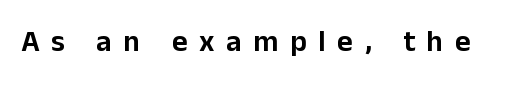
The image shows 30 px sans-serif type, upright; set unusually wide letter spacing (+0.39 em), not underlined; low stroke contrast and a medium x-height.
